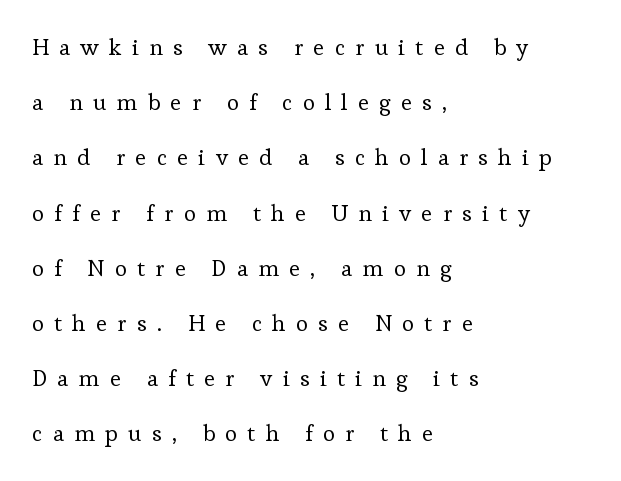
Q: Is the text bold? A: No.
Q: Is the text italic (slanted)? A: No, it is upright.
Q: Is the text underlined? A: No.
Q: How is the paragraph aligned? A: Left-aligned.
Q: Is the spacing between letters normal or unusually wide? A: Unusually wide.
Q: Is the spacing between lines tight, normal or loose? A: Loose.
